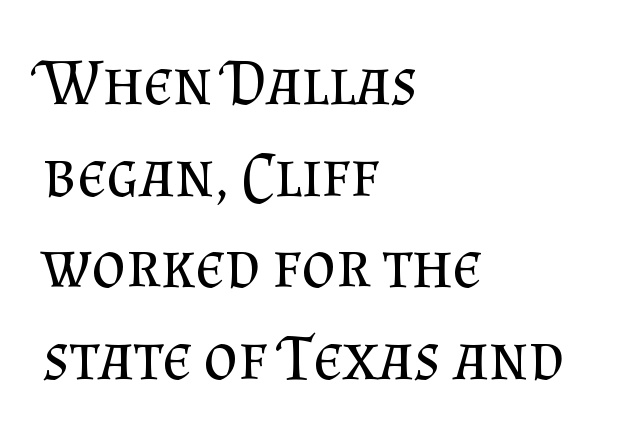
Students, observe: this is what conventionally led text looks like. Looks like regular typesetting: each glyph gets only the width it needs. Just letters on the line, the space beneath them empty. Reading down the block, your eye returns to a fixed left position each line.
